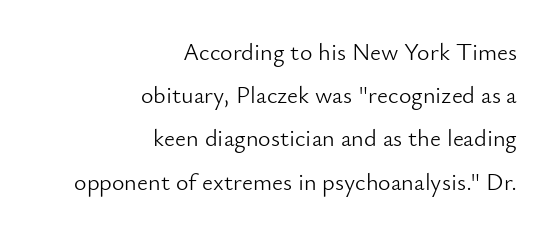
The image shows 24 px text type, upright; set right-aligned, line spacing 1.8x, normal letter spacing, not underlined.
